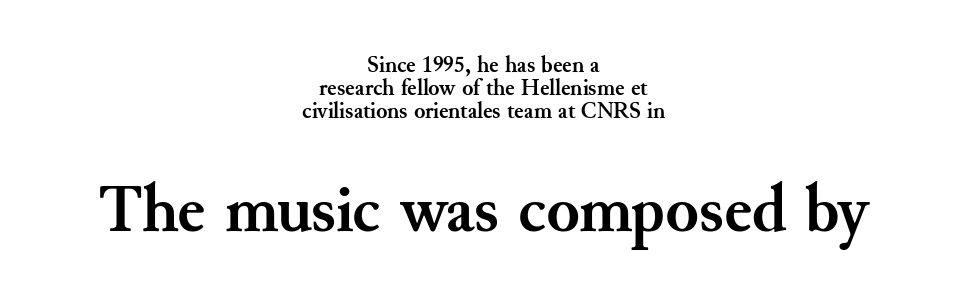
The image shows 68 px semibold serif type, upright; set centered, tight line spacing (0.99x), normal letter spacing, not underlined; the second (bottom) block is 2.96x larger; medium stroke contrast and a small x-height.
